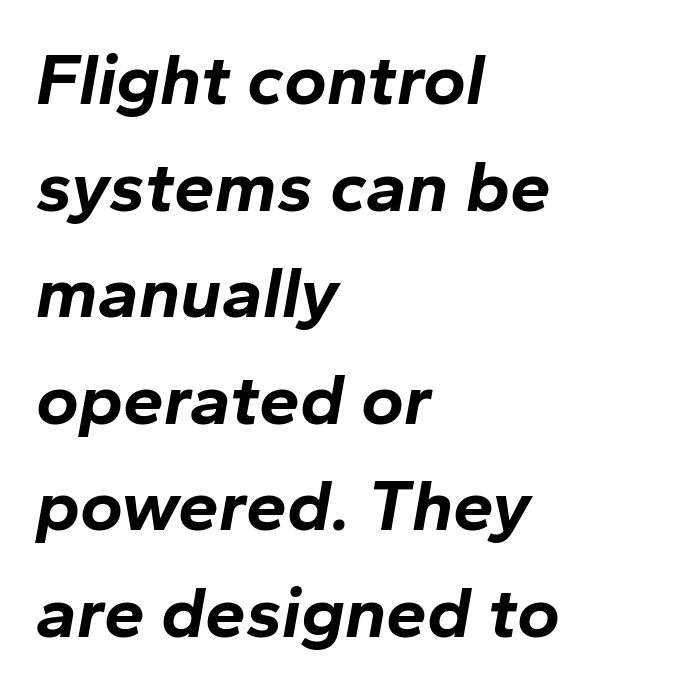
The image shows 73 px bold type, italic (leaning right); set left-aligned, normal line spacing (1.46x), normal letter spacing, not underlined; low stroke contrast and a medium x-height.
